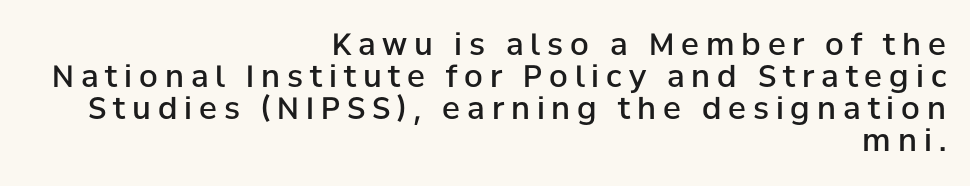
Honestly, there is no underline to notice here at all. Set as a demibold, roughly 600 on the weight scale. Think of a printed novel: that variable character pitch is what you see here. These lines huddle together more closely than default settings would place them. The letters stand straight up with perfectly vertical stems.
